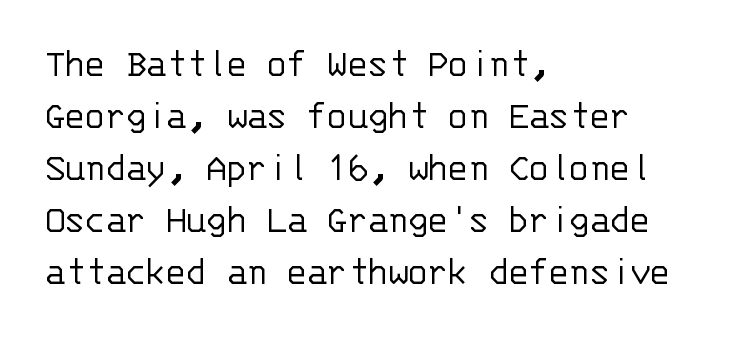
If you measured baseline to baseline, you'd find a middling distance. Do the letters lean? They stand straight. The rendering anchors every line to the left-hand side. The passage shown is typeset with a sans-serif family. The words here are not underlined.
